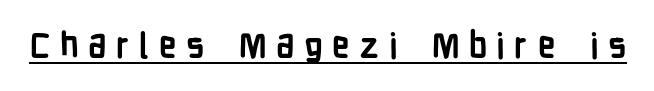
A full-strength bold gives these letters their thick strokes. Underline: present. Character widths vary here, with narrow letters taking less room than wide ones. Each word looks stretched out because of the extra space between its letters. Font category for this specimen: sans-serif.
